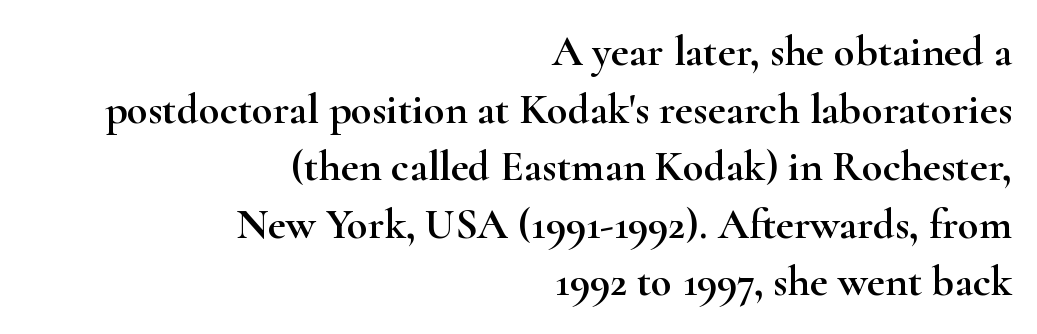
Horizontal bands of white between lines are of average thickness. The specimen omits any rule beneath the text block's lines. The rag falls on the left side of this text block. Proportional: the letters do not fall into vertical columns. Look at the tracking — it's just the regular setting, nothing added. Posture: vertical.
